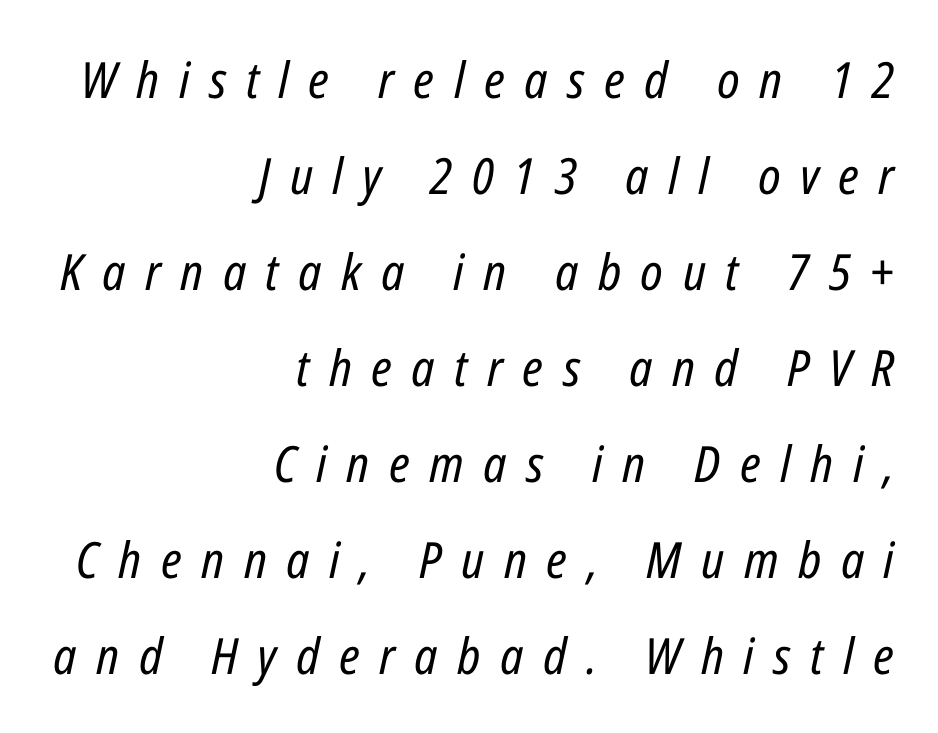
This rendering widens character spacing well past its baseline value. Line ends are locked; line starts wander. The rendering uses natural spacing where letterforms have individual widths. Is the type heavy? It reads as light-to-regular instead. The lettering tilts uniformly, giving the passage an italic look.
